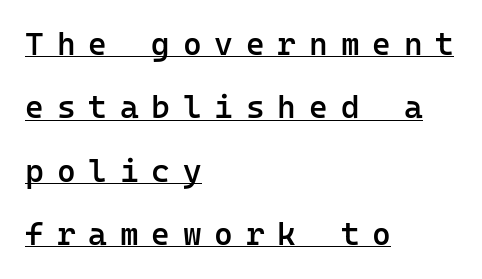
This sample uses an upright cut, with every glyph sitting square on the baseline. Note the uniform advance width — an 'i' takes as much space as an 'm'. These lines stand farther apart than default settings would place them. This rendering features underlined lettering. Type style note: lacks serifs.
